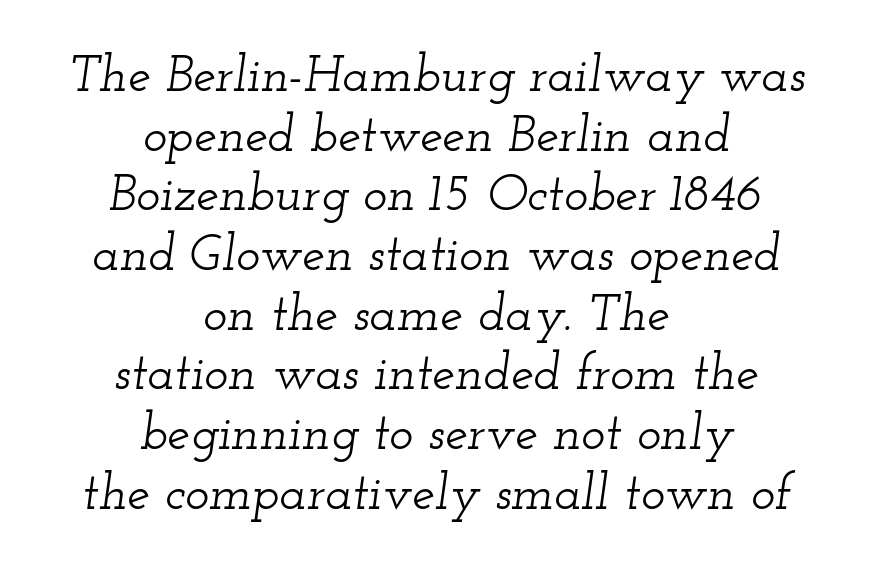
{"serif": "yes", "italic": "yes", "lean": "right", "slant_degrees": 12, "width": "wide", "stroke_contrast": "low", "x_height": "small", "monospaced": "no", "underline": "no", "align": "center", "line_spacing_ratio": 1.17, "letter_spacing": "normal", "letter_spacing_em": 0.0, "glyph_px": 51}
